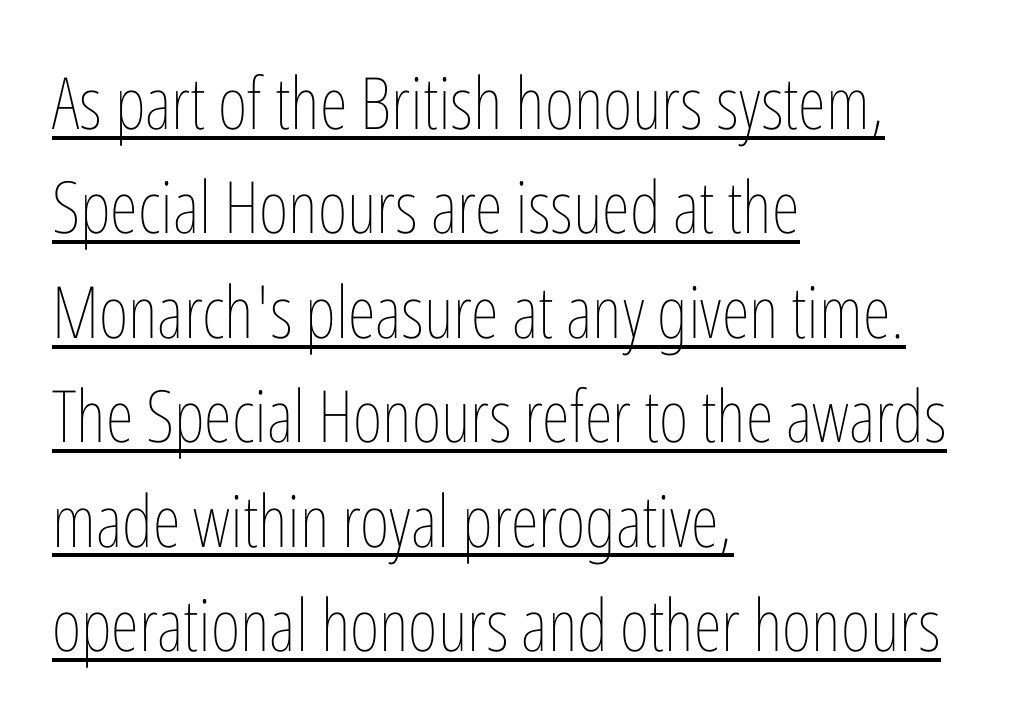
{"italic": "no", "bold": "no", "weight": "thin", "width": "condensed", "stroke_contrast": "low", "x_height": "medium", "monospaced": "no", "underline": "yes", "align": "left", "line_spacing": "normal", "line_spacing_ratio": 1.45, "letter_spacing": "normal", "letter_spacing_em": 0.0, "glyph_px": 72}
